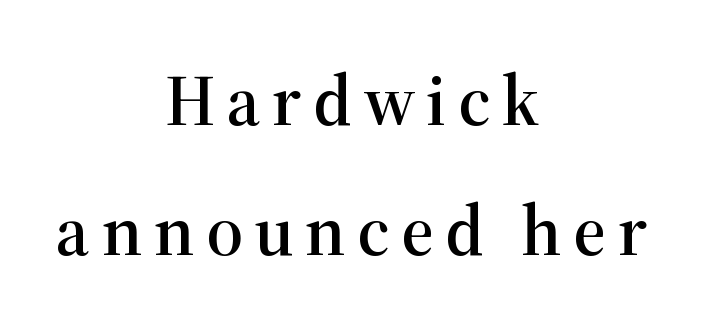
{"serif": "yes", "italic": "no", "width": "normal", "stroke_contrast": "high", "x_height": "medium", "monospaced": "no", "underline": "no", "align": "center", "line_spacing_ratio": 1.8, "glyph_px": 72}
